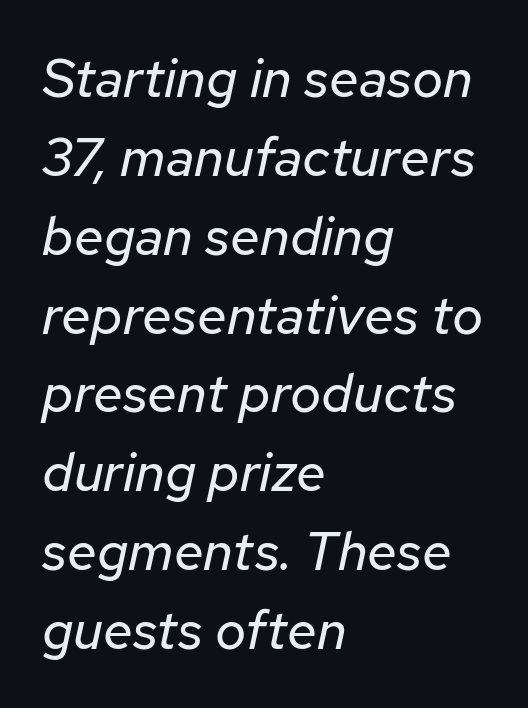
These lines are rendered in a variable-pitch font. Glance below the letters and you will spot only blank space. Vertical stems look standard width or narrower in stroke. In terms of letterspacing, this is plain default setting.
